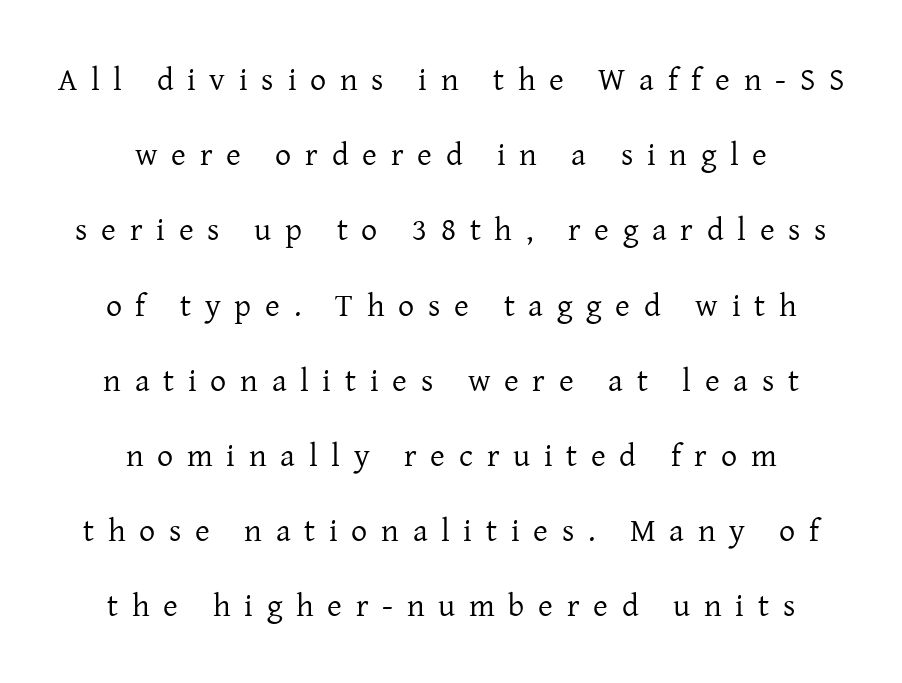
Q: Is the text bold? A: No.
Q: Is the text italic (slanted)? A: No, it is upright.
Q: Is the typeface a serif or a sans-serif typeface? A: Serif.
Q: Is the text underlined? A: No.
Q: How is the paragraph aligned? A: Centered.
Q: Is the spacing between letters normal or unusually wide? A: Unusually wide.
Q: Is the spacing between lines tight, normal or loose? A: Loose.
Q: Width (condensed, normal, or wide)? A: Normal.
Q: Stroke contrast? A: Low.
Q: x-height? A: Medium.
Q: Monospaced? A: No.
